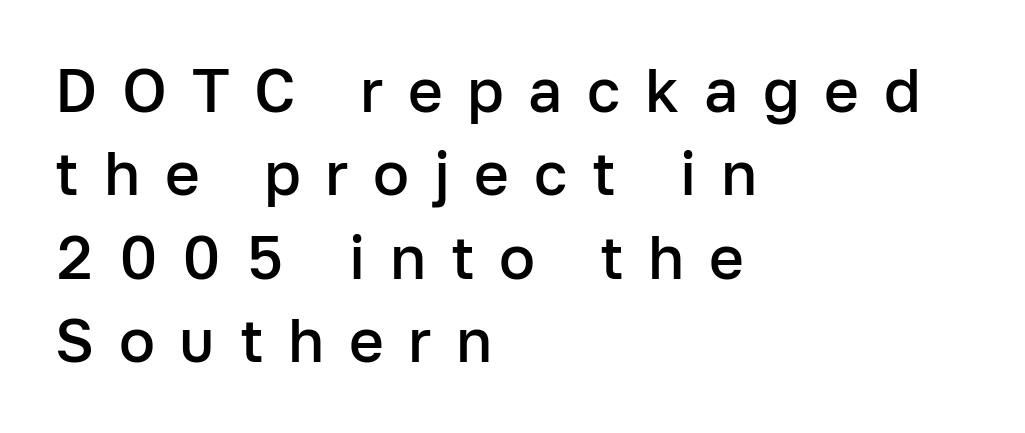
Q: Is the text bold? A: Semi-bold.
Q: Is the text italic (slanted)? A: No, it is upright.
Q: Is the typeface a serif or a sans-serif typeface? A: Sans-serif.
Q: Is the text underlined? A: No.
Q: How is the paragraph aligned? A: Left-aligned.
Q: Is the spacing between letters normal or unusually wide? A: Unusually wide.
Q: Is the spacing between lines tight, normal or loose? A: Normal.
Q: Width (condensed, normal, or wide)? A: Normal.
Q: Stroke contrast? A: Low.
Q: x-height? A: Medium.
Q: Monospaced? A: No.
